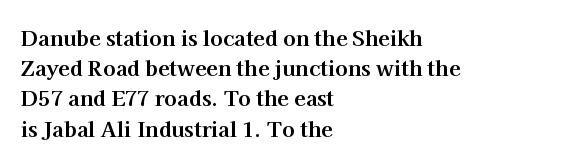
The image shows 21 px bold type, upright; set left-aligned, normal line spacing (1.44x), normal letter spacing, not underlined.
